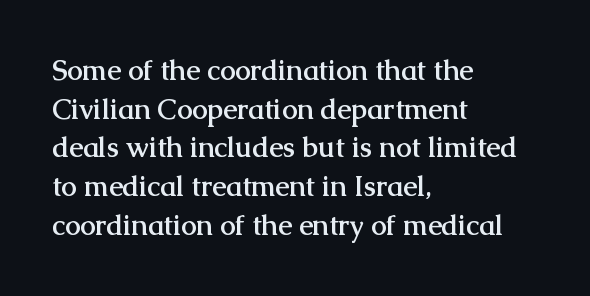
{"serif": "yes", "italic": "no", "bold": "yes", "weight": "semibold", "width": "normal", "stroke_contrast": "medium", "x_height": "medium", "monospaced": "no", "underline": "no", "align": "left", "line_spacing": "normal", "line_spacing_ratio": 1.38, "letter_spacing": "normal", "letter_spacing_em": 0.0, "glyph_px": 28}
